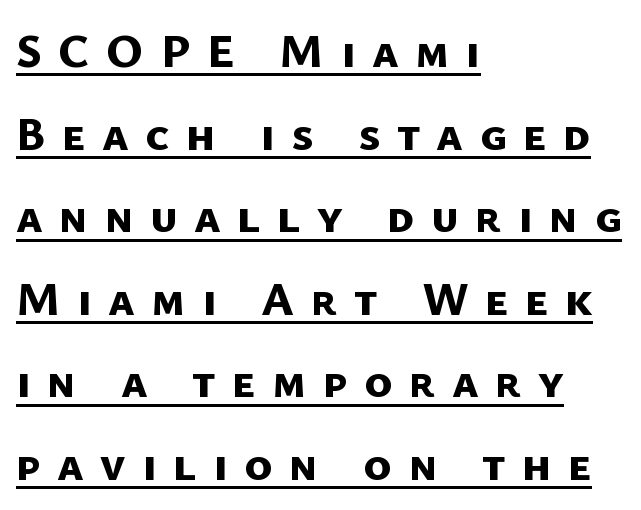
The image shows 48 px bold sans-serif type; set left-aligned, line spacing 1.72x, unusually wide letter spacing (+0.34 em), underlined; low stroke contrast and a medium x-height.
